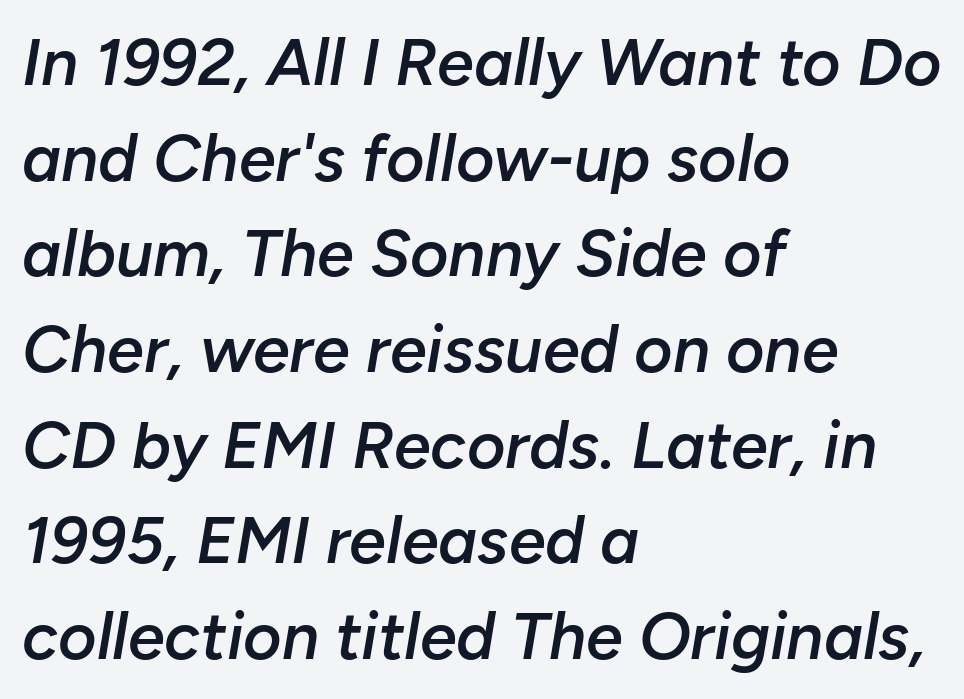
{"italic": "yes", "lean": "right", "slant_degrees": 10, "bold": "semi", "weight": "semibold", "width": "normal", "stroke_contrast": "low", "x_height": "medium", "monospaced": "no", "underline": "no", "align": "left", "line_spacing": "normal", "line_spacing_ratio": 1.45, "letter_spacing": "normal", "letter_spacing_em": 0.0, "glyph_px": 66}
